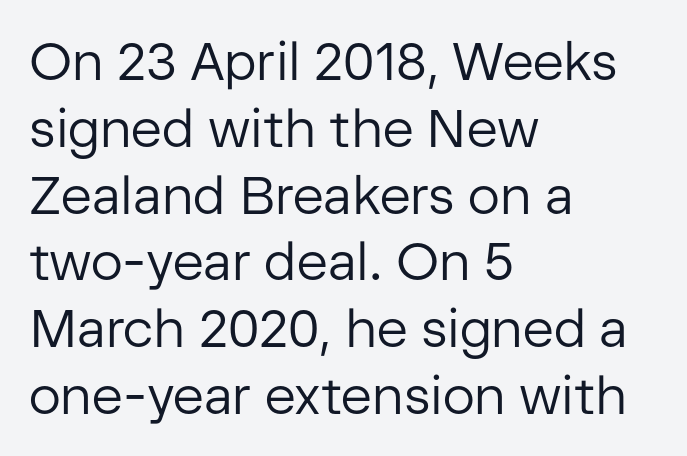
The image shows 53 px regular-weight sans-serif type, upright; set left-aligned, normal line spacing (1.26x), normal letter spacing, not underlined; low stroke contrast and a medium x-height.
